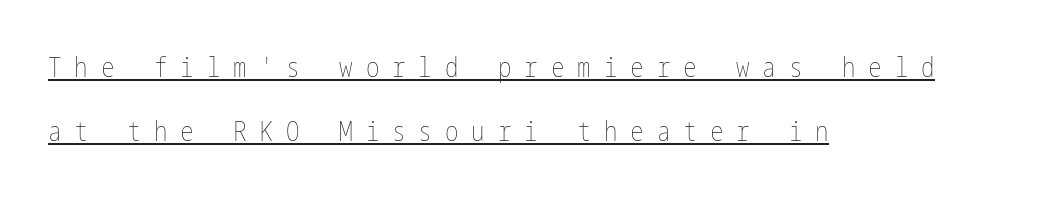
Notice how the passage keeps a crisp vertical edge on the left only. This is underlined copy, the kind a proofreader might mark for attention. Heaviness? Minimal to ordinary, like unemphasized prose. The block of text is sparse from top to bottom, with ample space between rows. There is plenty of visible air inserted between adjacent glyphs. The specimen reads as upright at a glance.
